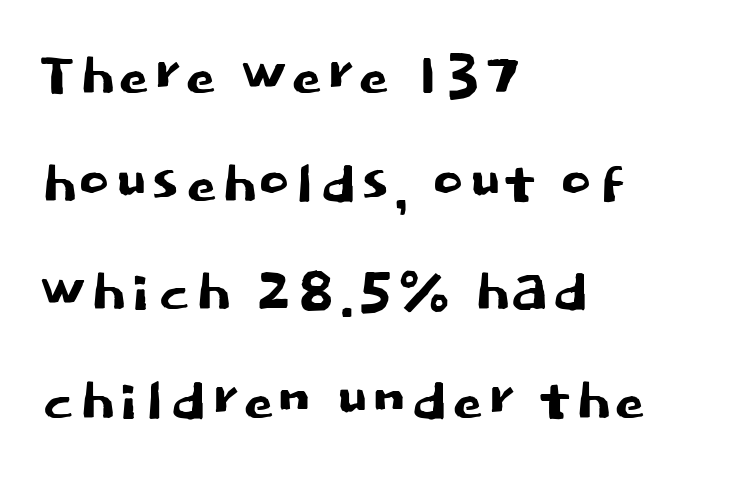
{"serif": "no", "italic": "no", "width": "normal", "stroke_contrast": "low", "x_height": "large", "monospaced": "no", "underline": "no", "align": "left", "line_spacing": "normal", "line_spacing_ratio": 1.37, "letter_spacing": "normal", "letter_spacing_em": 0.0, "glyph_px": 79}
